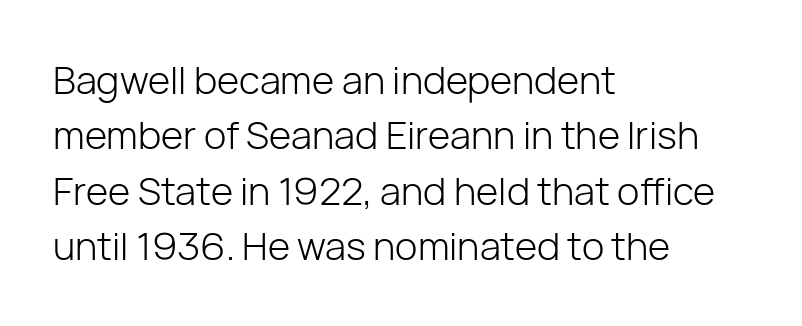
Q: Is the text bold? A: No.
Q: Is the text italic (slanted)? A: No, it is upright.
Q: Is the typeface a serif or a sans-serif typeface? A: Sans-serif.
Q: Is the text underlined? A: No.
Q: How is the paragraph aligned? A: Left-aligned.
Q: Is the spacing between letters normal or unusually wide? A: Normal.
Q: Is the spacing between lines tight, normal or loose? A: Normal.
Q: Width (condensed, normal, or wide)? A: Normal.
Q: Stroke contrast? A: Low.
Q: x-height? A: Medium.
Q: Monospaced? A: No.
